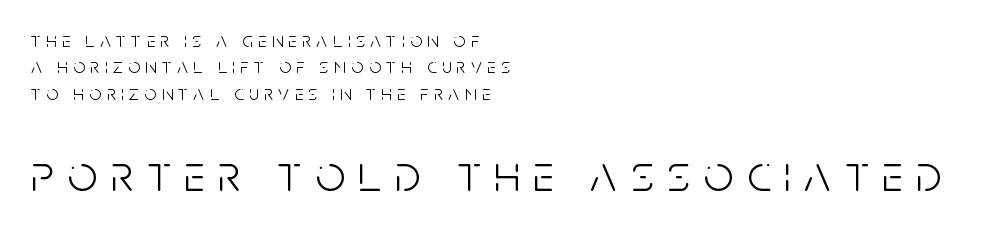
The image shows 52 px light, condensed sans-serif type, upright; set left-aligned, normal line spacing (1.26x), unusually wide letter spacing (+0.26 em), not underlined; the second (bottom) block is 2.48x larger; low stroke contrast and a large x-height.
